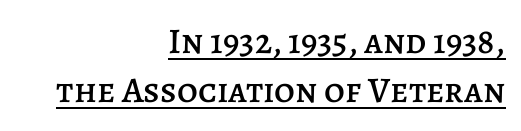
Whoever set this chose a conventional vertical rhythm. Think of a printed novel: that variable character pitch is what you see here. The setting favours the right margin, as signatures and pull-quotes sometimes do. Each line of the rendering has a horizontal stroke beneath the glyphs.
